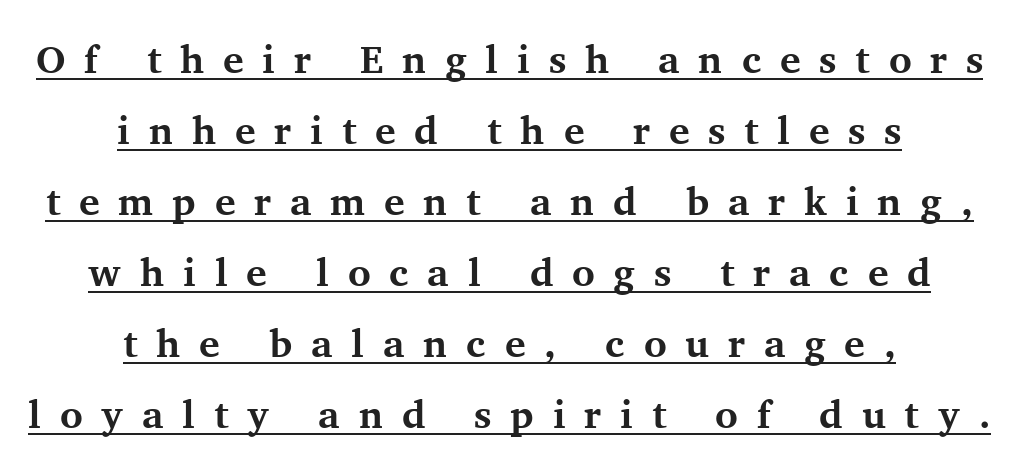
Stroke thickness is high; the sample reads as a true bold. These lines are composed in type with serifs. The words here are underlined. The passage shown has open, widely tracked lettering throughout. Neither beginnings nor endings align; midpoints do. The rendering uses natural spacing where letterforms have individual widths.
